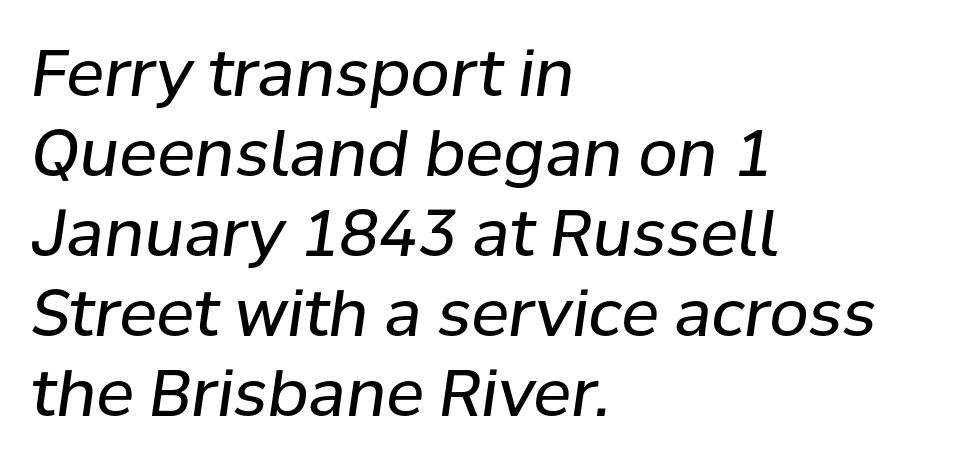
The image shows 64 px regular-weight type, italic (leaning right); set left-aligned, normal line spacing (1.25x), normal letter spacing, not underlined; low stroke contrast and a medium x-height.
